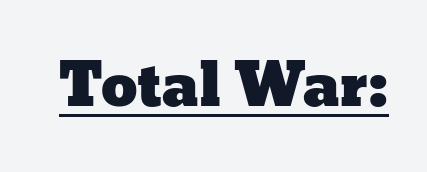
{"italic": "no", "width": "wide", "stroke_contrast": "low", "x_height": "medium", "monospaced": "no", "underline": "yes", "letter_spacing": "normal", "letter_spacing_em": 0.0, "glyph_px": 58}
